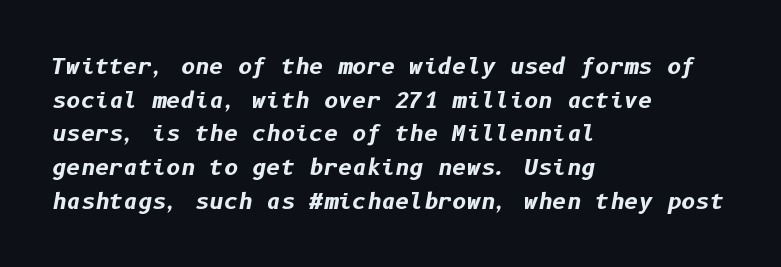
{"italic": "yes", "lean": "right", "slant_degrees": 10, "bold": "yes", "underline": "no", "align": "left", "line_spacing": "normal", "line_spacing_ratio": 1.53, "letter_spacing": "normal", "letter_spacing_em": 0.0, "glyph_px": 22}
